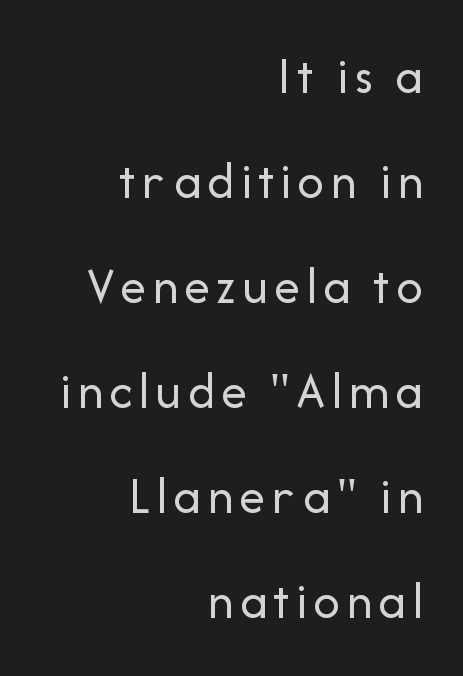
The image shows 53 px regular-weight sans-serif type, upright; set right-aligned, loose line spacing (1.98x), not underlined; low stroke contrast and a medium x-height.
